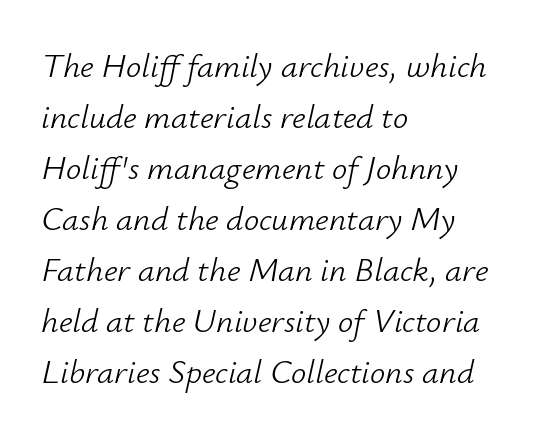
The image shows 34 px light type, italic (leaning right); set left-aligned, normal line spacing (1.5x), normal letter spacing, not underlined; low stroke contrast and a small x-height.
